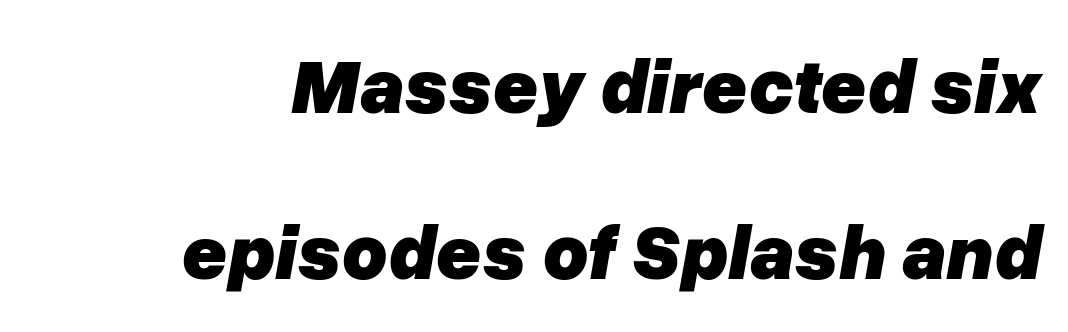
Check the space under the baseline: it is left empty. Does the leading feel generous? Absolutely, it's lavish. Compared with typical body copy, the letter spacing here is the same. Character widths vary here, with narrow letters taking less room than wide ones.
